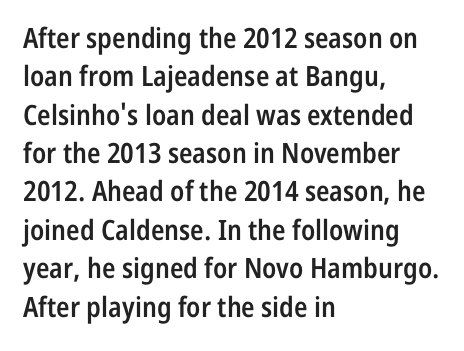
{"serif": "no", "italic": "no", "bold": "semi", "weight": "semibold", "width": "condensed", "stroke_contrast": "low", "x_height": "medium", "monospaced": "no", "underline": "no", "align": "left", "line_spacing": "normal", "line_spacing_ratio": 1.37, "letter_spacing": "normal", "letter_spacing_em": 0.0, "glyph_px": 28}
